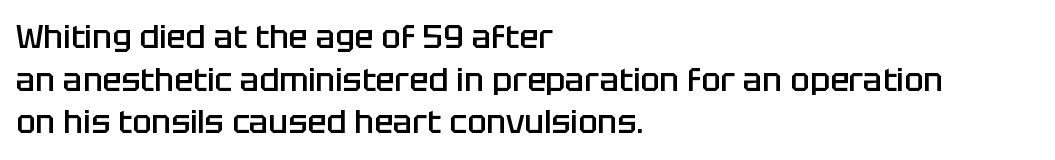
{"serif": "no", "italic": "no", "bold": "semi", "weight": "semibold", "width": "normal", "stroke_contrast": "low", "x_height": "large", "monospaced": "no", "underline": "no", "align": "left", "line_spacing": "normal", "line_spacing_ratio": 1.33, "letter_spacing": "normal", "letter_spacing_em": 0.0, "glyph_px": 32}
